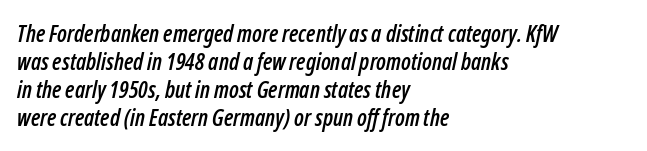
Tracking value appears to be zero — textbook default spacing. Layout note: lines flush left. Type without underlining. Rendered with sloped, italic letterforms.
